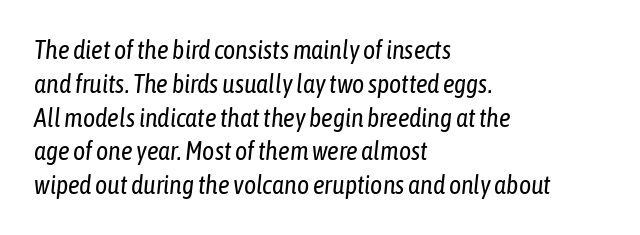
{"italic": "yes", "lean": "right", "slant_degrees": 6, "bold": "no", "underline": "no", "align": "left", "line_spacing": "normal", "line_spacing_ratio": 1.3, "letter_spacing": "normal", "letter_spacing_em": 0.0, "glyph_px": 26}
